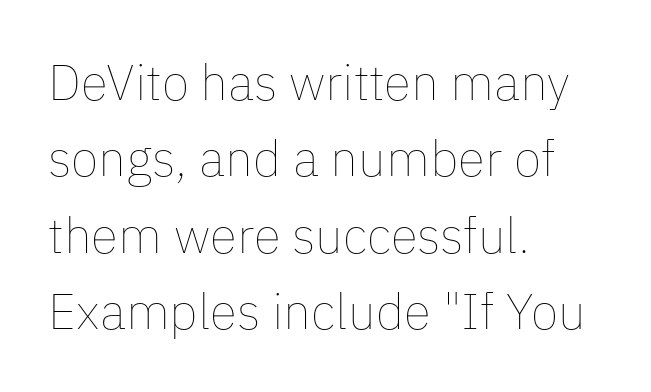
Think standard paragraph weight, or any step lighter than that. This sample uses plain, unmodified letter spacing. The passage shown is typed in a proportional face where columns would drift. Each new line begins a customary step beneath the previous one. The paragraph shown leans on its left margin.
